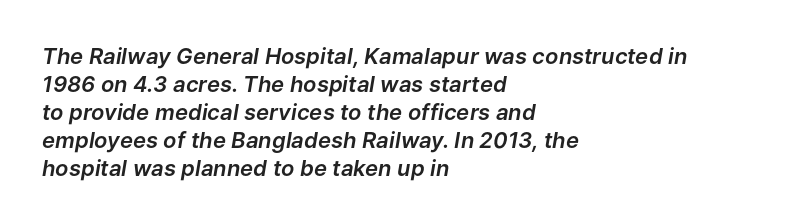
The image shows 22 px text type, italic (leaning right); set left-aligned, normal line spacing (1.27x), normal letter spacing, not underlined.
